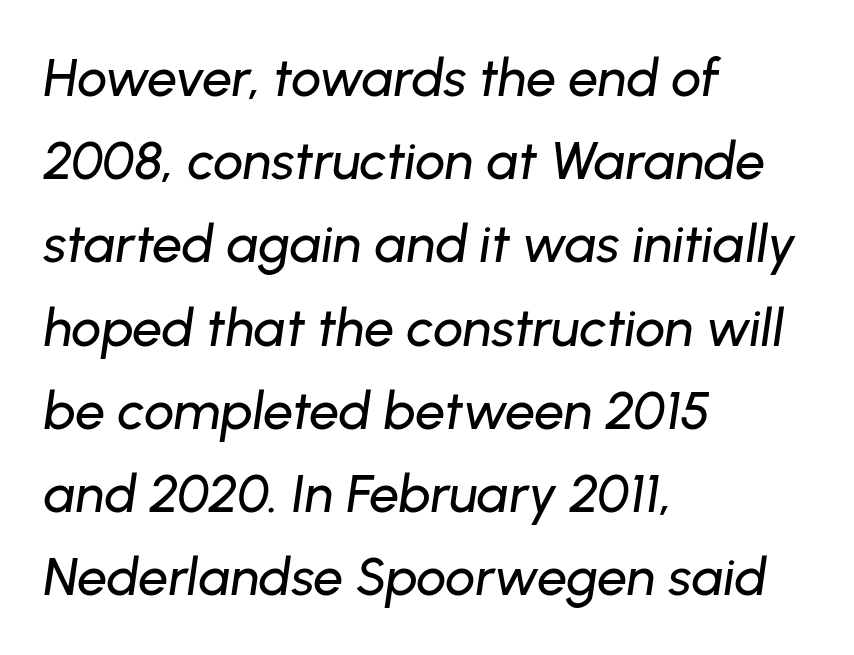
The image shows 53 px text type, italic (leaning right); set left-aligned, normal line spacing (1.57x), normal letter spacing, not underlined; low stroke contrast and a medium x-height.
